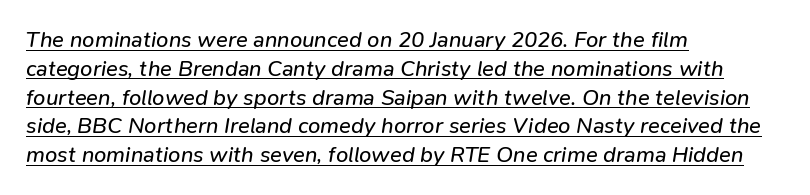
The strokes are not fattened; the text isn't bold. Beneath each row of characters lies a ruled line. Typeset ragged right — the left edge is the straight one. Honestly, the row spacing looks completely unremarkable.
